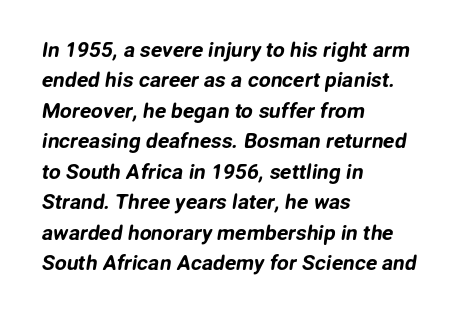
In CSS terms this would be text-align: left. Quick note: interline space is typical. Students, note that the glyphs here touch the page at normal intervals. This rendering features lettering with no underline.
